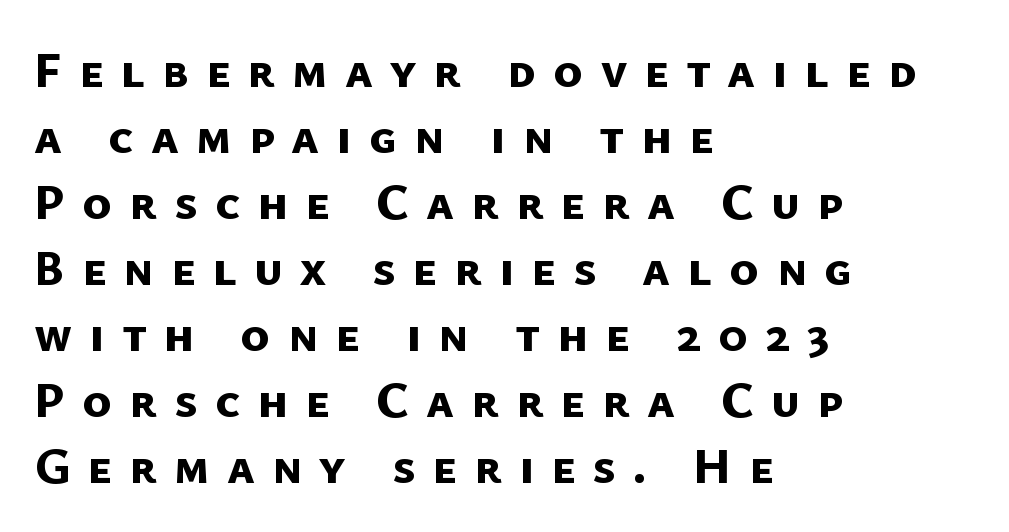
Q: Is the text bold? A: Yes.
Q: Is the typeface a serif or a sans-serif typeface? A: Sans-serif.
Q: Is the text underlined? A: No.
Q: How is the paragraph aligned? A: Left-aligned.
Q: Is the spacing between letters normal or unusually wide? A: Unusually wide.
Q: Is the spacing between lines tight, normal or loose? A: Normal.
Q: Width (condensed, normal, or wide)? A: Normal.
Q: Stroke contrast? A: Low.
Q: x-height? A: Medium.
Q: Monospaced? A: No.
